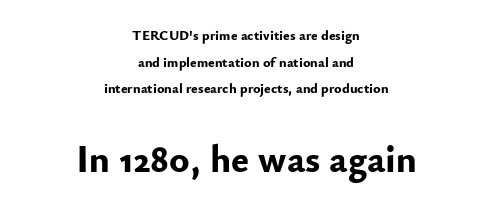
Q: Is the text bold? A: Yes.
Q: Is the text italic (slanted)? A: No, it is upright.
Q: Is the typeface a serif or a sans-serif typeface? A: Sans-serif.
Q: Is the text underlined? A: No.
Q: How is the paragraph aligned? A: Centered.
Q: Is the spacing between letters normal or unusually wide? A: Normal.
Q: Is the spacing between lines tight, normal or loose? A: Loose.
Q: Which block of text is set in a larger size, the first (top) or the second (bottom)? A: The second (bottom) one.
Q: Width (condensed, normal, or wide)? A: Normal.
Q: Stroke contrast? A: Low.
Q: x-height? A: Small.
Q: Monospaced? A: No.
